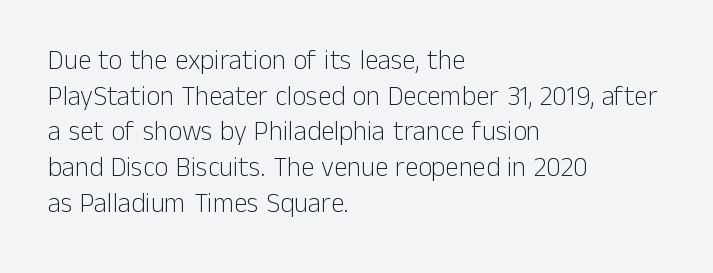
{"italic": "no", "bold": "no", "underline": "no", "align": "left", "line_spacing": "normal", "line_spacing_ratio": 1.32, "letter_spacing": "normal", "letter_spacing_em": 0.0, "glyph_px": 27}
